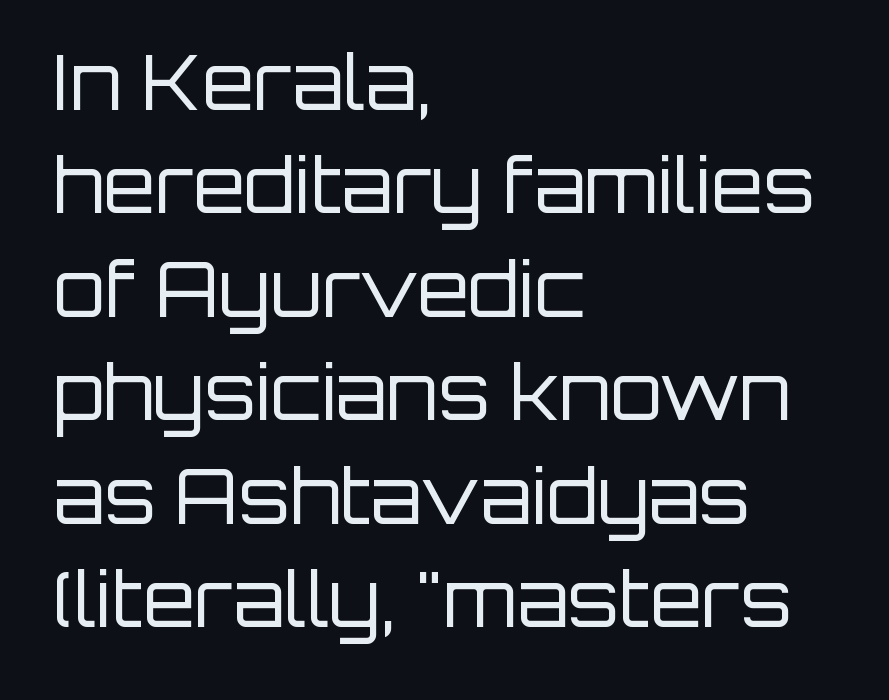
Proportional: the letters do not fall into vertical columns. Honestly, the letter spacing is just normal — you wouldn't notice it. Letters have the restrained weight of plain body copy at most. The gap between lines stays unmarked. Is there much room between lines? A standard amount, neither cramped nor airy. The compositor pushed each line to the left boundary.
